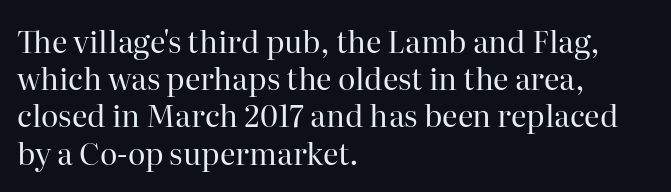
Caption: multi-line text, flush left, ragged right. Beneath every word, the page is bare. The face used here is seriffed, in the tradition of book romans. The face used here is proportionally spaced, like ordinary book or web type. Think standard paragraph weight, or any step lighter than that. Every character sits straight up, as roman type does.
